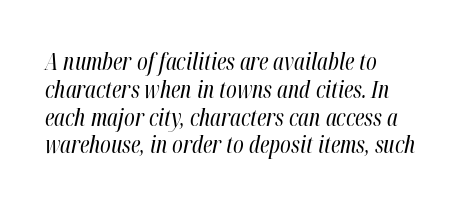
{"italic": "yes", "lean": "right", "slant_degrees": 12, "bold": "no", "underline": "no", "align": "left", "line_spacing_ratio": 1.21, "letter_spacing": "normal", "letter_spacing_em": 0.0, "glyph_px": 23}
